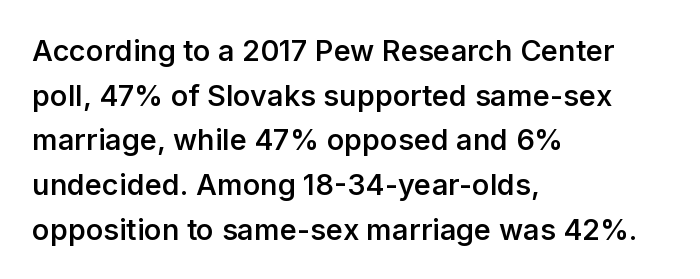
The setting favours the left margin, as ordinary paragraphs usually do. Interline gaps are of average width in this sample. This sample uses a sans-serif face. Each row of text sits above clean, open space. Stems and bowls a touch heavier than normal — semibold. Standard letterfit; no display-style spreading of the glyphs.
